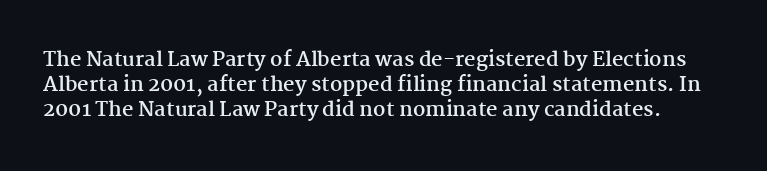
Q: Is the text bold? A: Yes.
Q: Is the text italic (slanted)? A: No, it is upright.
Q: Is the text underlined? A: No.
Q: Is the spacing between letters normal or unusually wide? A: Normal.
Q: Is the spacing between lines tight, normal or loose? A: Normal.
